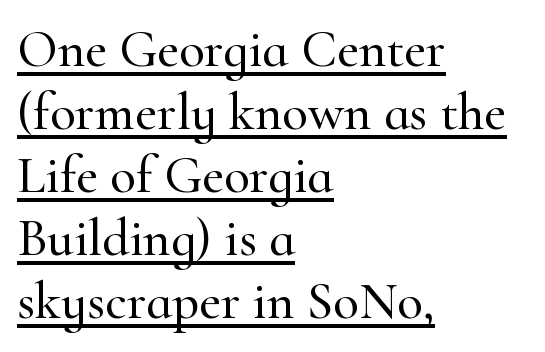
{"serif": "yes", "italic": "no", "width": "normal", "stroke_contrast": "high", "x_height": "small", "monospaced": "no", "underline": "yes", "align": "left", "line_spacing_ratio": 1.19, "letter_spacing": "normal", "letter_spacing_em": 0.0, "glyph_px": 53}
